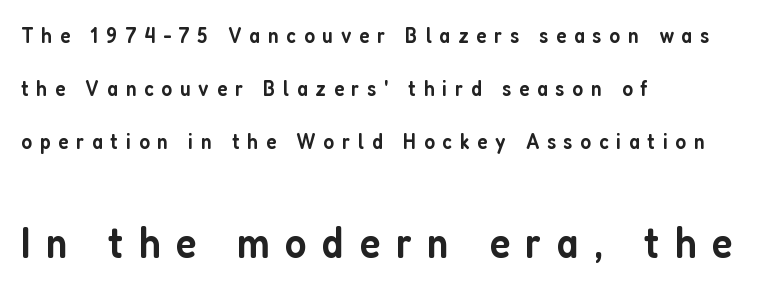
Rendered with straight, roman letterforms. The passage shown is not underscored anywhere. This rendering employs a face without finishing strokes, i.e., a sans-serif. Summary of weight: moderately heavy, a semibold.
